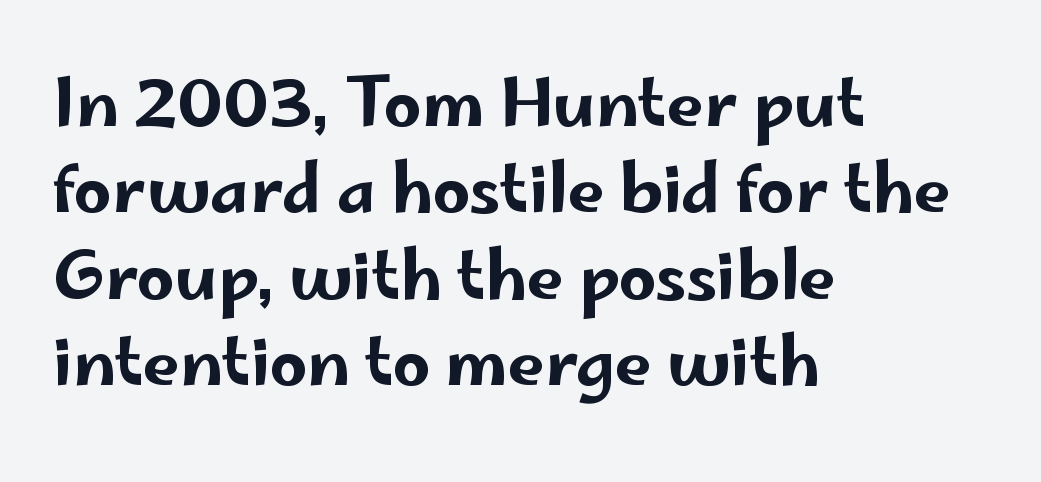
{"serif": "no", "italic": "no", "width": "wide", "stroke_contrast": "low", "x_height": "small", "monospaced": "no", "underline": "no", "align": "left", "line_spacing": "normal", "line_spacing_ratio": 1.31, "letter_spacing": "normal", "letter_spacing_em": 0.0, "glyph_px": 66}
